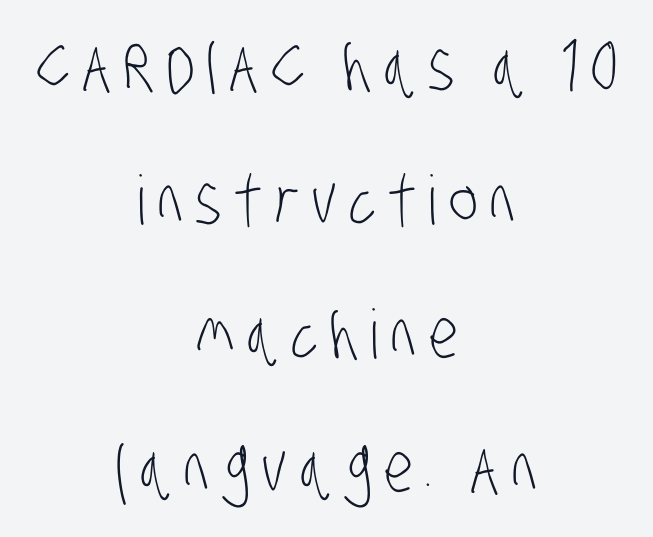
Q: Is the text bold? A: No.
Q: Is the typeface a serif or a sans-serif typeface? A: Sans-serif.
Q: Is the text underlined? A: No.
Q: How is the paragraph aligned? A: Centered.
Q: Is the spacing between lines tight, normal or loose? A: Loose.
Q: Width (condensed, normal, or wide)? A: Condensed.
Q: Stroke contrast? A: Low.
Q: x-height? A: Large.
Q: Monospaced? A: No.
